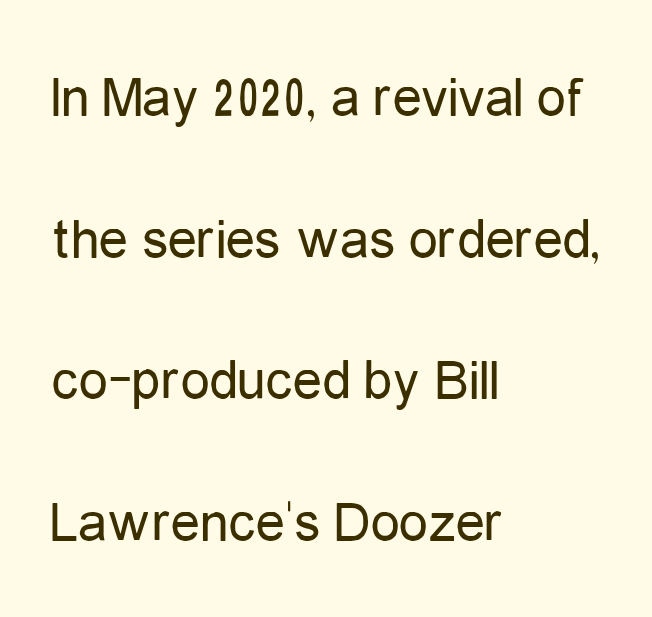
Think of a printed novel: that variable character pitch is what you see here. Words appear dense and cohesive because spacing is normal. The characters are drawn with everyday or finer stroke widths. The text block is weighted toward the left margin, trailing off unevenly rightward. Only glyphs here, with clear space below each row.
